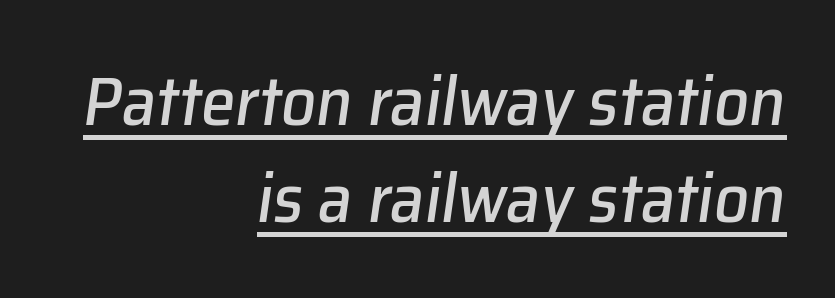
The image shows 69 px text type, italic (leaning right); set right-aligned, normal line spacing (1.41x), normal letter spacing, underlined; low stroke contrast and a medium x-height.
